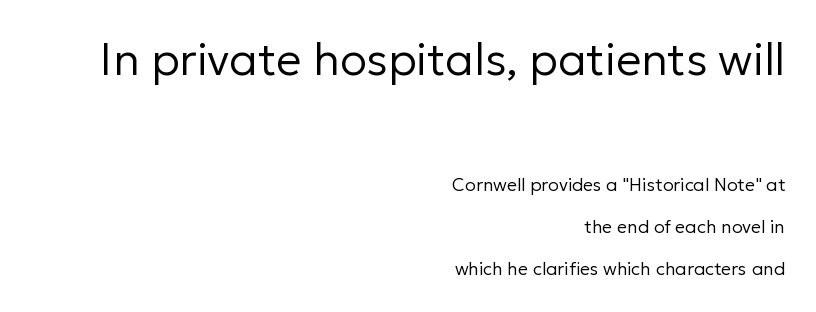
Q: Is the text bold? A: No.
Q: Is the text italic (slanted)? A: No, it is upright.
Q: Is the typeface a serif or a sans-serif typeface? A: Sans-serif.
Q: Is the text underlined? A: No.
Q: How is the paragraph aligned? A: Right-aligned.
Q: Is the spacing between letters normal or unusually wide? A: Normal.
Q: Is the spacing between lines tight, normal or loose? A: Loose.
Q: Which block of text is set in a larger size, the first (top) or the second (bottom)? A: The first (top) one.
Q: Width (condensed, normal, or wide)? A: Normal.
Q: Stroke contrast? A: Low.
Q: x-height? A: Medium.
Q: Monospaced? A: No.
